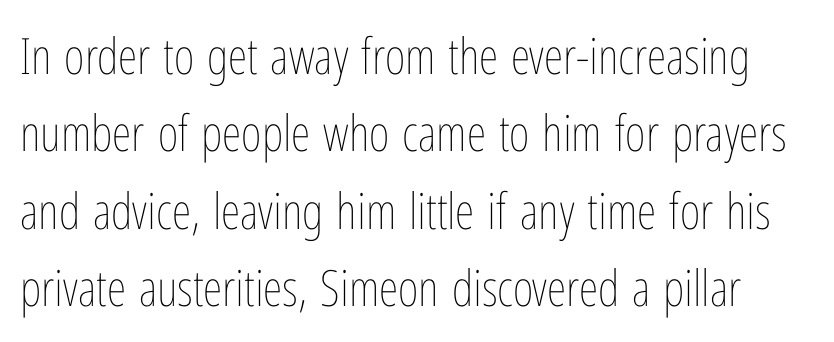
{"italic": "no", "bold": "no", "weight": "thin", "width": "condensed", "stroke_contrast": "low", "x_height": "medium", "monospaced": "no", "underline": "no", "line_spacing": "normal", "line_spacing_ratio": 1.55, "letter_spacing": "normal", "letter_spacing_em": 0.0, "glyph_px": 50}
